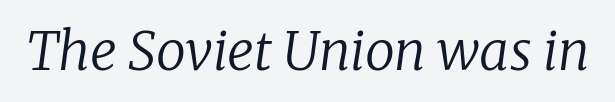
{"serif": "yes", "italic": "yes", "lean": "right", "slant_degrees": 8, "bold": "no", "weight": "regular", "width": "normal", "stroke_contrast": "low", "x_height": "medium", "monospaced": "no", "underline": "no", "letter_spacing": "normal", "letter_spacing_em": 0.0, "glyph_px": 53}
